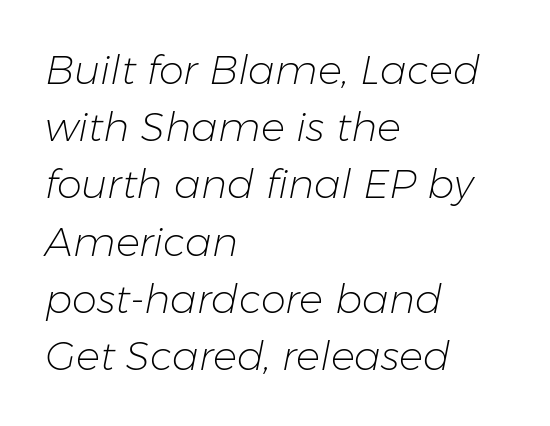
Q: Is the text bold? A: No.
Q: Is the text italic (slanted)? A: Yes, it leans right by about 11 degrees.
Q: Is the text underlined? A: No.
Q: How is the paragraph aligned? A: Left-aligned.
Q: Is the spacing between letters normal or unusually wide? A: Normal.
Q: Is the spacing between lines tight, normal or loose? A: Normal.
Q: Width (condensed, normal, or wide)? A: Normal.
Q: Stroke contrast? A: Low.
Q: x-height? A: Medium.
Q: Monospaced? A: No.
